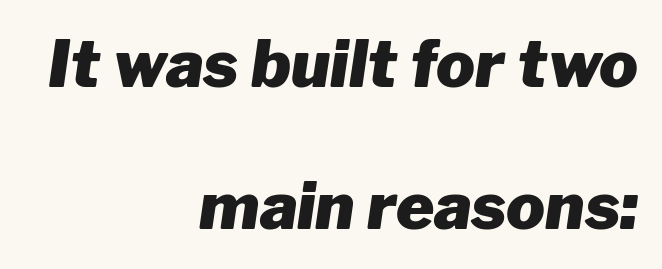
The sample has been set heavy, in full bold. Varying glyph widths throughout — classic text-font behaviour. Characters follow at the spacing the type designer built in. Designer's note — italics engaged. If you drew a ruler down the right edge, every line would touch it. No word sits above an underline.
